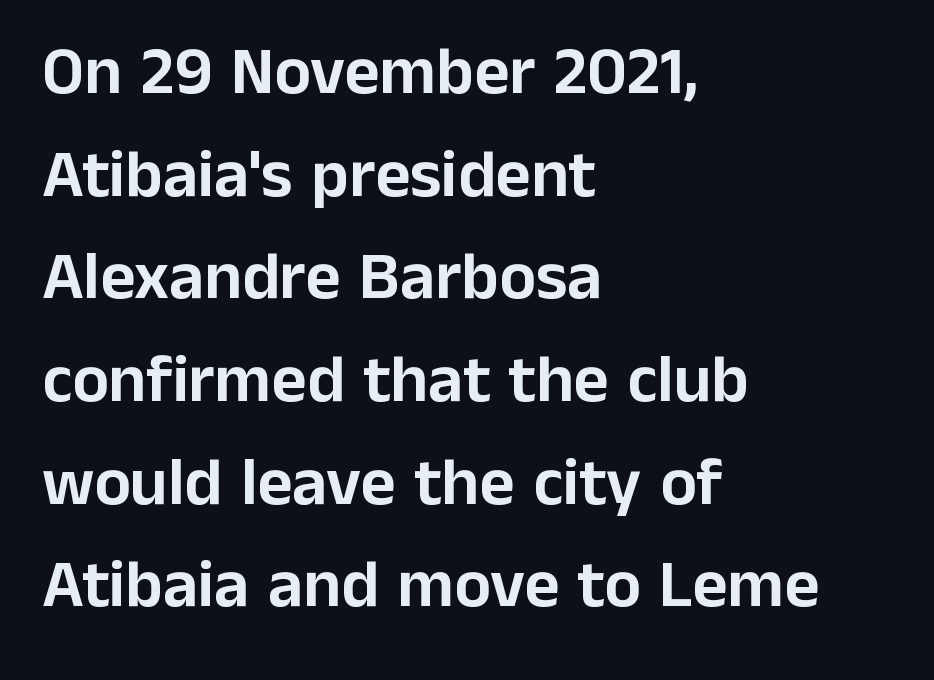
{"serif": "no", "italic": "no", "width": "normal", "stroke_contrast": "low", "x_height": "medium", "monospaced": "no", "underline": "no", "align": "left", "line_spacing": "normal", "line_spacing_ratio": 1.51, "letter_spacing": "normal", "letter_spacing_em": 0.0, "glyph_px": 68}
